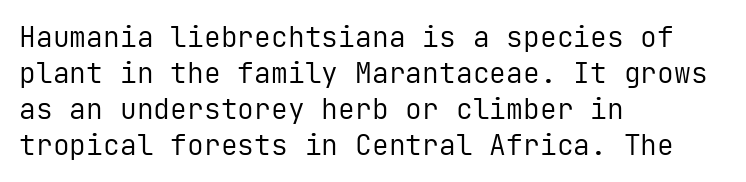
Q: Is the text bold? A: No.
Q: Is the text italic (slanted)? A: No, it is upright.
Q: Is the typeface a serif or a sans-serif typeface? A: Sans-serif.
Q: Is the text underlined? A: No.
Q: How is the paragraph aligned? A: Left-aligned.
Q: Is the spacing between letters normal or unusually wide? A: Normal.
Q: Is the spacing between lines tight, normal or loose? A: Normal.
Q: Width (condensed, normal, or wide)? A: Normal.
Q: Stroke contrast? A: Low.
Q: x-height? A: Medium.
Q: Monospaced? A: Yes.
